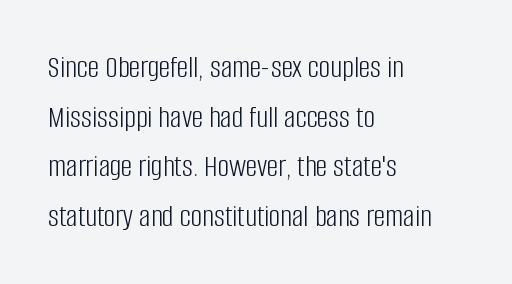
Q: Is the text bold? A: No.
Q: Is the text italic (slanted)? A: No, it is upright.
Q: Is the typeface a serif or a sans-serif typeface? A: Sans-serif.
Q: Is the text underlined? A: No.
Q: How is the paragraph aligned? A: Left-aligned.
Q: Is the spacing between letters normal or unusually wide? A: Normal.
Q: Is the spacing between lines tight, normal or loose? A: Normal.
Q: Width (condensed, normal, or wide)? A: Condensed.
Q: Stroke contrast? A: Low.
Q: x-height? A: Large.
Q: Monospaced? A: No.
